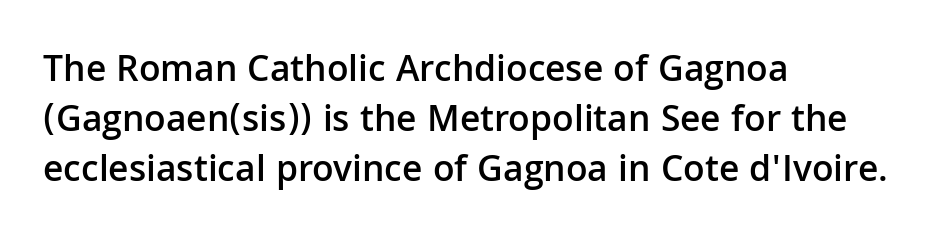
Q: Is the text bold? A: Semi-bold.
Q: Is the text italic (slanted)? A: No, it is upright.
Q: Is the typeface a serif or a sans-serif typeface? A: Sans-serif.
Q: Is the text underlined? A: No.
Q: How is the paragraph aligned? A: Left-aligned.
Q: Is the spacing between letters normal or unusually wide? A: Normal.
Q: Is the spacing between lines tight, normal or loose? A: Normal.
Q: Width (condensed, normal, or wide)? A: Normal.
Q: Stroke contrast? A: Low.
Q: x-height? A: Medium.
Q: Monospaced? A: No.
